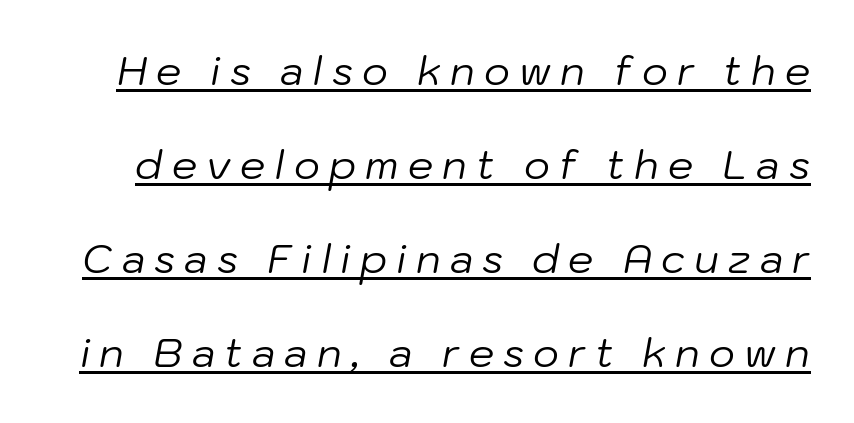
The tracking reads as deliberately expanded to a designer's eye. No letter is thick-stroked: the sample isn't bold. Is the type slanted? Yes — the strokes lean at a clear angle. This sample has the flowing, uneven cadence of proportional lettering.
